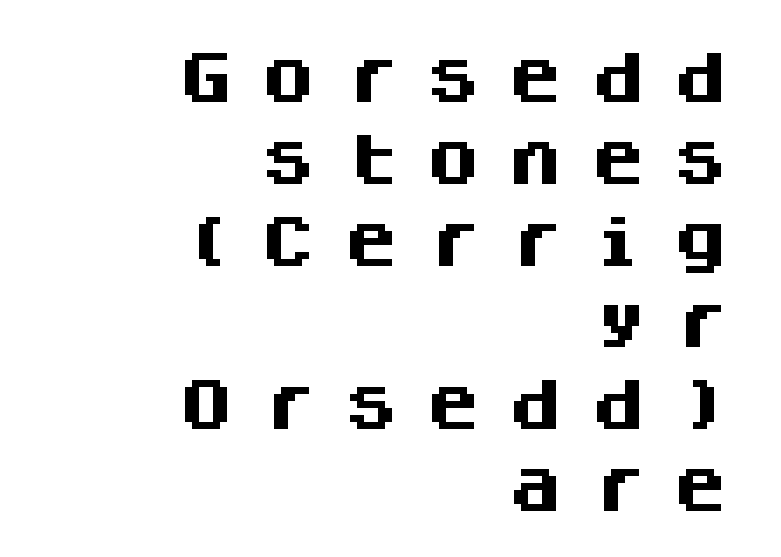
Q: Is the text bold? A: Yes.
Q: Is the text italic (slanted)? A: No, it is upright.
Q: Is the typeface a serif or a sans-serif typeface? A: Sans-serif.
Q: Is the text underlined? A: No.
Q: How is the paragraph aligned? A: Right-aligned.
Q: Is the spacing between letters normal or unusually wide? A: Unusually wide.
Q: Is the spacing between lines tight, normal or loose? A: Normal.
Q: Width (condensed, normal, or wide)? A: Normal.
Q: Stroke contrast? A: Medium.
Q: x-height? A: Large.
Q: Monospaced? A: Yes.
